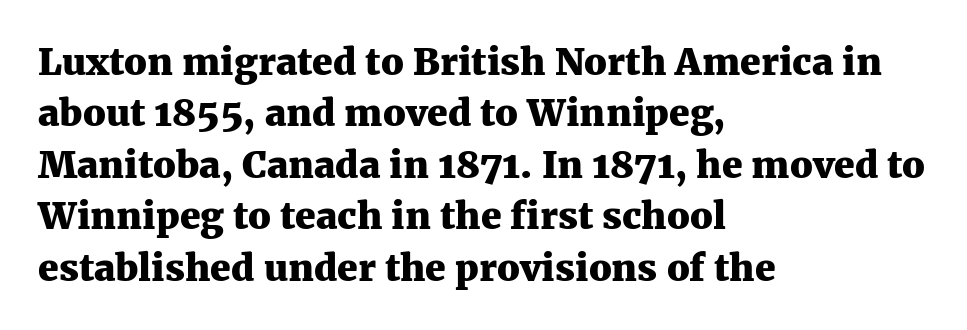
{"serif": "yes", "italic": "no", "bold": "yes", "weight": "heavy", "width": "normal", "stroke_contrast": "medium", "x_height": "medium", "monospaced": "no", "underline": "no", "align": "left", "line_spacing": "normal", "line_spacing_ratio": 1.39, "letter_spacing": "normal", "letter_spacing_em": 0.0, "glyph_px": 37}
